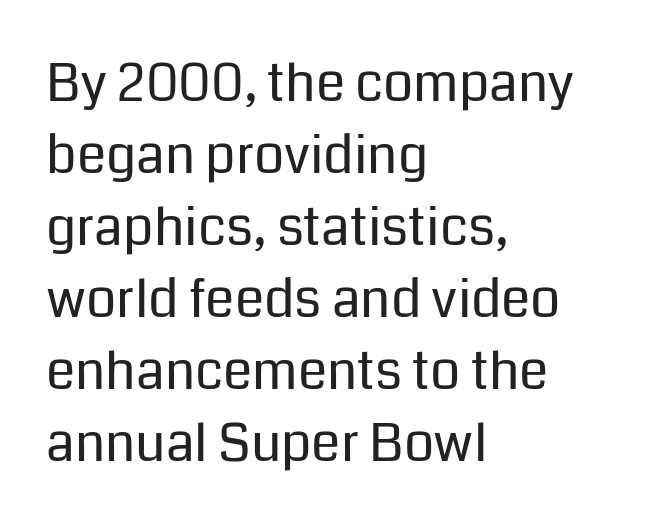
{"serif": "no", "italic": "no", "bold": "no", "weight": "regular", "width": "normal", "stroke_contrast": "low", "x_height": "medium", "monospaced": "no", "underline": "no", "align": "left", "line_spacing": "normal", "line_spacing_ratio": 1.36, "letter_spacing": "normal", "letter_spacing_em": 0.0, "glyph_px": 53}
